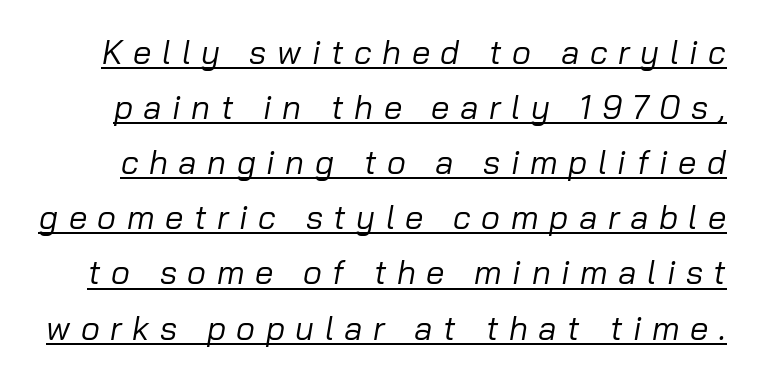
Q: Is the text bold? A: No.
Q: Is the text italic (slanted)? A: Yes, it leans right by about 10 degrees.
Q: Is the text underlined? A: Yes.
Q: Is the spacing between letters normal or unusually wide? A: Unusually wide.
Q: Is the spacing between lines tight, normal or loose? A: Normal.
Q: Width (condensed, normal, or wide)? A: Normal.
Q: Stroke contrast? A: Low.
Q: x-height? A: Medium.
Q: Monospaced? A: No.
